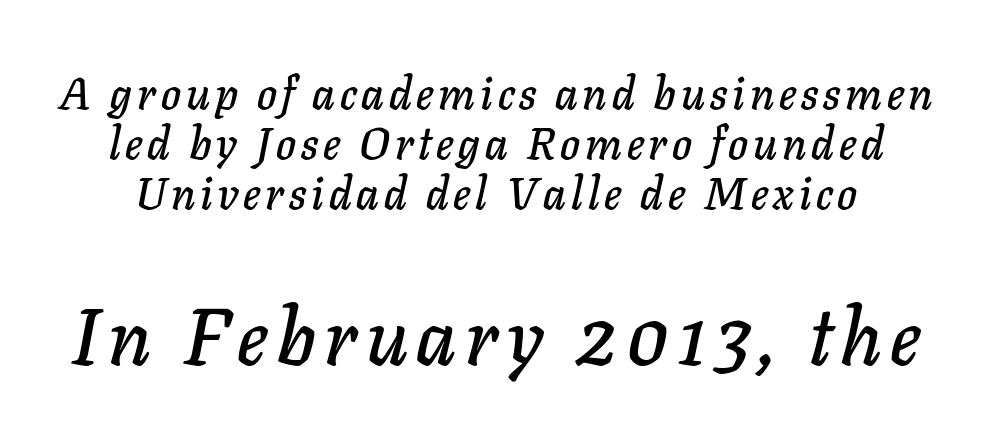
{"italic": "yes", "lean": "right", "slant_degrees": 11, "width": "normal", "stroke_contrast": "low", "x_height": "medium", "monospaced": "no", "underline": "no", "line_spacing": "tight", "line_spacing_ratio": 1.11, "larger_block": "second", "size_ratio": 1.76, "glyph_px": 79}
